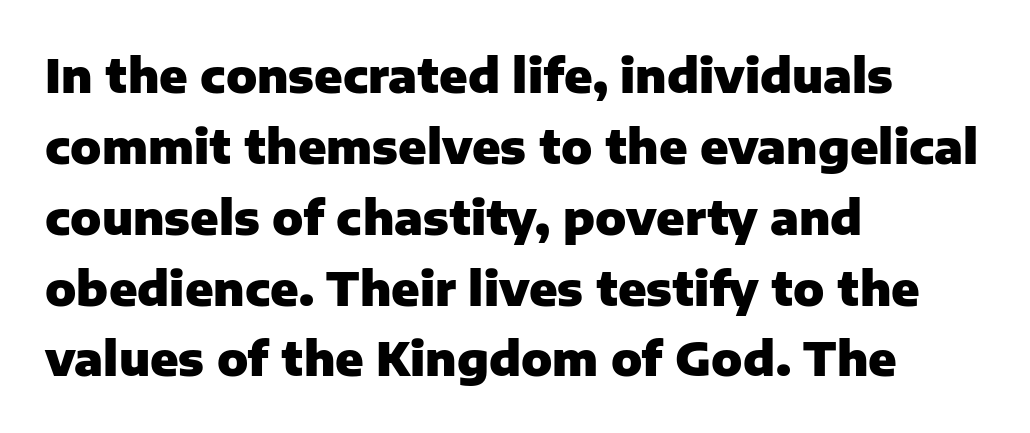
Every letter is thick-stroked: bold, no question. The text block is weighted toward the left margin, trailing off unevenly rightward. Unlike italic type, these characters show no tilt at all. Typographically, this falls in the sans-serif category. Note the varied advance widths — an 'i' is clearly narrower than an 'm'.
